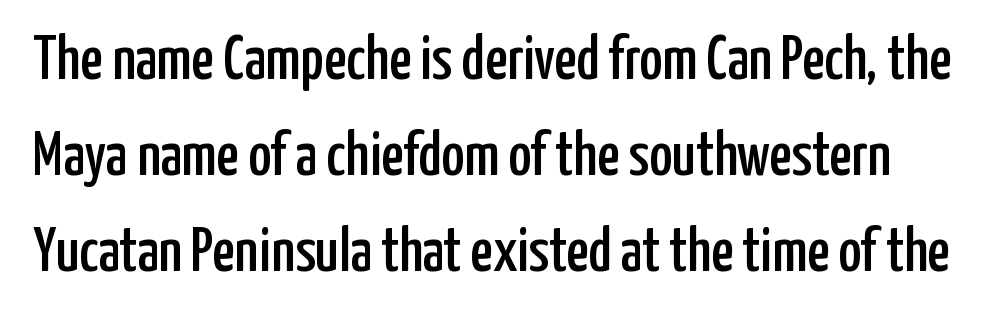
Q: Is the text italic (slanted)? A: No, it is upright.
Q: Is the typeface a serif or a sans-serif typeface? A: Sans-serif.
Q: Is the text underlined? A: No.
Q: Is the spacing between letters normal or unusually wide? A: Normal.
Q: Is the spacing between lines tight, normal or loose? A: Normal.
Q: Width (condensed, normal, or wide)? A: Condensed.
Q: Stroke contrast? A: Low.
Q: x-height? A: Medium.
Q: Monospaced? A: No.
